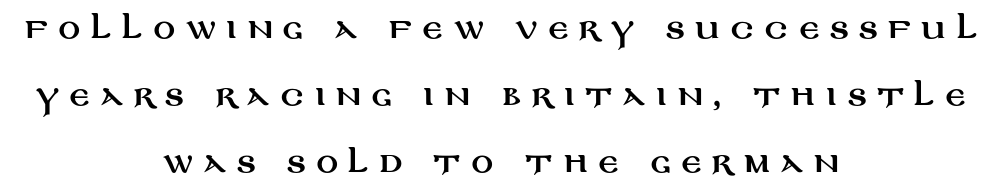
Words float on clear page, feet unadorned. The font's upright variant was chosen for this text. Teacher's note: observe the equal gaps on both sides — that is centered alignment. Display-style spreading of the glyphs; the letterfit is very open.
